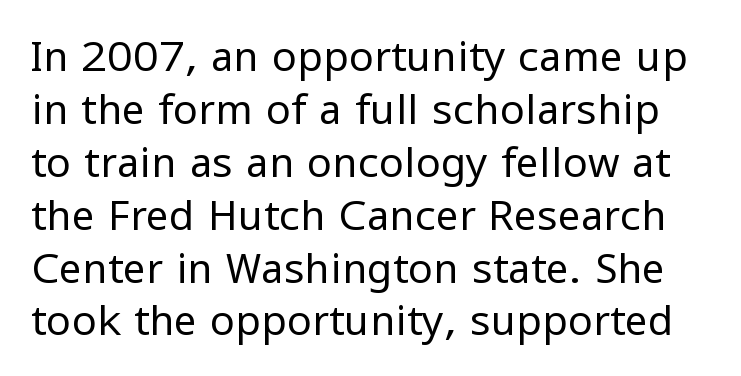
The image shows 41 px regular-weight sans-serif type, upright; set normal line spacing (1.29x), normal letter spacing, not underlined; low stroke contrast and a medium x-height.
